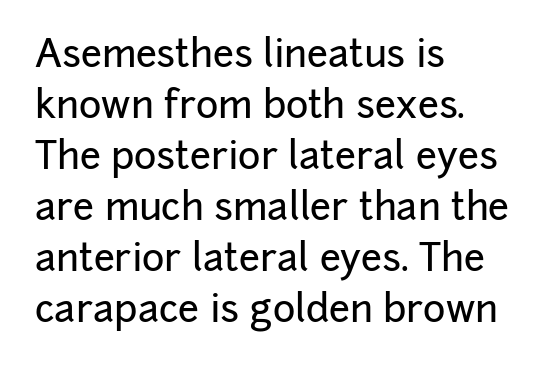
What's the leading like? Ordinary, nothing unusual. Varying glyph widths throughout — classic text-font behaviour. Short note: letters normally spaced. Compared with a centered layout, this one pins lines to the left instead. The specimen reads as upright at a glance. Any mark beneath the type? The region is blank.
